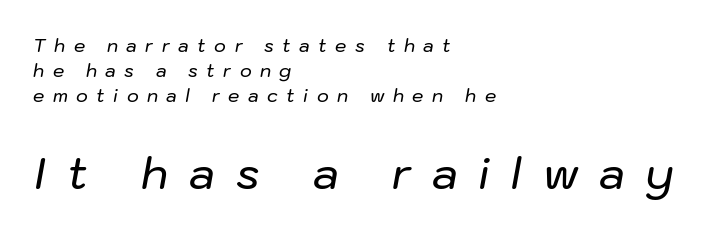
{"italic": "yes", "lean": "right", "slant_degrees": 10, "width": "normal", "stroke_contrast": "low", "x_height": "medium", "monospaced": "no", "underline": "no", "align": "left", "line_spacing": "normal", "line_spacing_ratio": 1.38, "letter_spacing": "wide", "letter_spacing_em": 0.47, "larger_block": "second", "size_ratio": 2.44, "glyph_px": 44}
